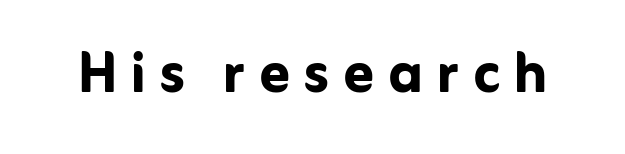
Q: Is the text bold? A: Yes.
Q: Is the text italic (slanted)? A: No, it is upright.
Q: Is the typeface a serif or a sans-serif typeface? A: Sans-serif.
Q: Is the text underlined? A: No.
Q: Width (condensed, normal, or wide)? A: Normal.
Q: Stroke contrast? A: Low.
Q: x-height? A: Medium.
Q: Monospaced? A: No.
